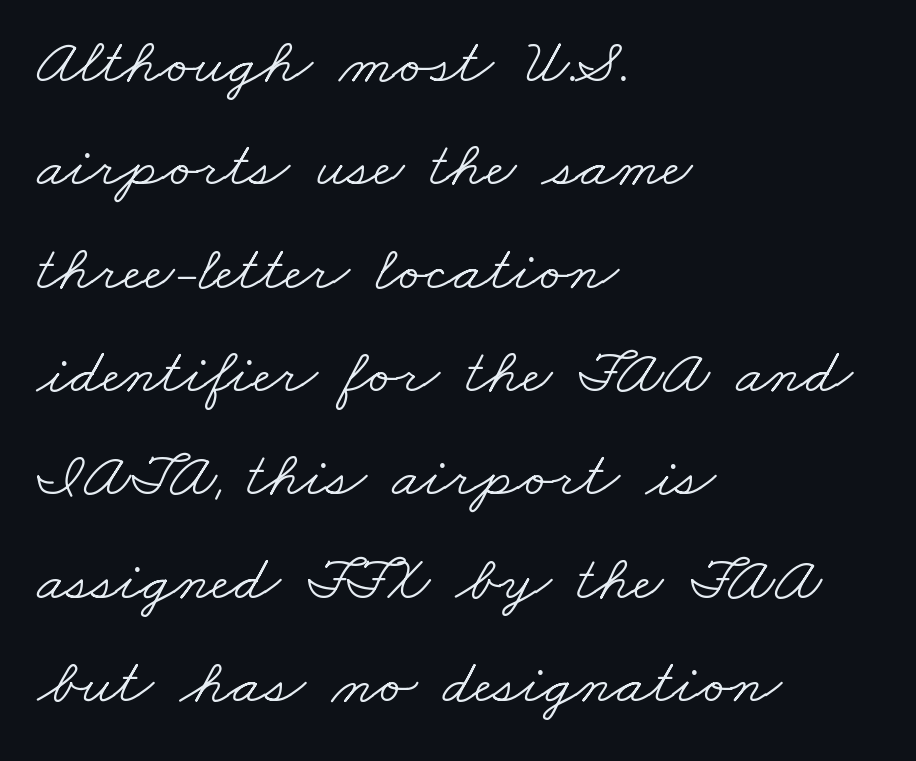
Character widths vary here, with narrow letters taking less room than wide ones. Nothing heavy about these letters — not bold at all. Regular leading. Does extra space separate the letters? No, they use regular spacing.
